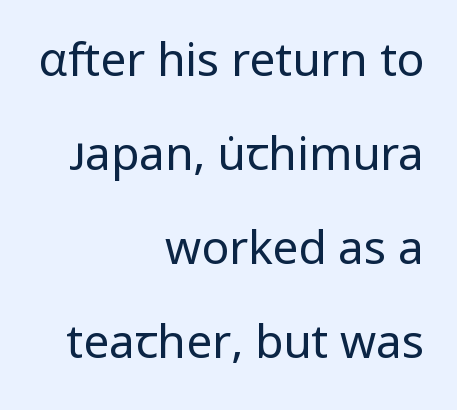
Q: Is the text bold? A: No.
Q: Is the text italic (slanted)? A: No, it is upright.
Q: Is the typeface a serif or a sans-serif typeface? A: Sans-serif.
Q: Is the text underlined? A: No.
Q: How is the paragraph aligned? A: Right-aligned.
Q: Is the spacing between letters normal or unusually wide? A: Normal.
Q: Is the spacing between lines tight, normal or loose? A: Loose.
Q: Width (condensed, normal, or wide)? A: Normal.
Q: Stroke contrast? A: Low.
Q: x-height? A: Medium.
Q: Monospaced? A: No.
